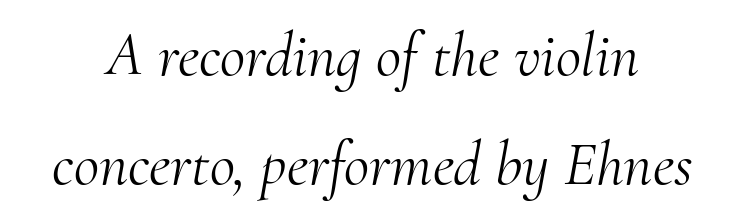
Tracking value appears to be zero — textbook default spacing. The type family on display is of the serif kind. Looks like regular typesetting: each glyph gets only the width it needs. Designer's note — italics engaged. The space directly below the letters is spotless.
